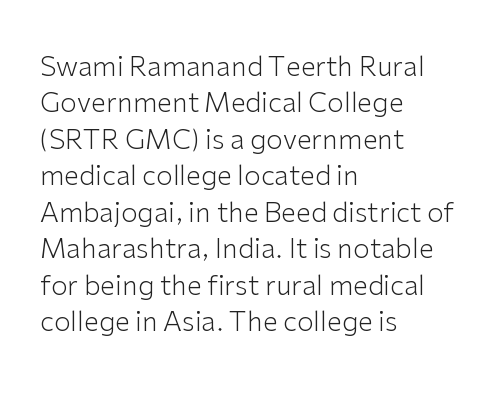
Upright lettering throughout. Reading down the column, the eye jumps a familiar distance to each next line. The typesetting does not lean heavy: it is not bold. Horizontal alignment here is leftward, the default for most running prose. The space directly below the letters is spotless. Glyph-to-glyph distance matches everyday printed text.
